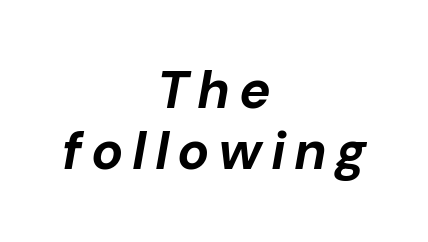
{"italic": "yes", "lean": "right", "slant_degrees": 10, "bold": "yes", "weight": "bold", "width": "normal", "stroke_contrast": "low", "x_height": "medium", "monospaced": "no", "underline": "no", "align": "center", "line_spacing_ratio": 1.16, "glyph_px": 53}
